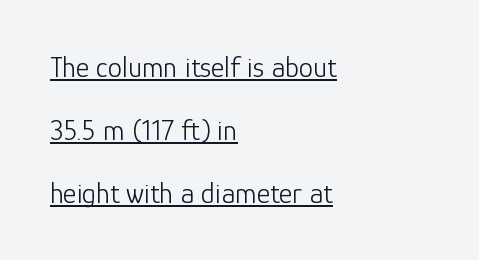
{"serif": "no", "italic": "no", "bold": "no", "weight": "light", "width": "normal", "stroke_contrast": "low", "x_height": "medium", "monospaced": "no", "underline": "yes", "align": "left", "line_spacing": "loose", "line_spacing_ratio": 2.17, "letter_spacing": "normal", "letter_spacing_em": 0.0, "glyph_px": 29}
